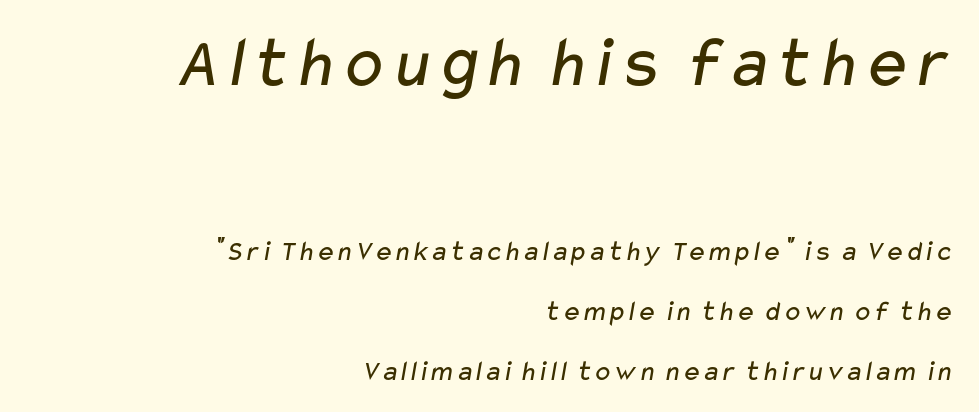
These lines are composed in type without serifs. Descender tails drop into unmarked territory. Vertically, the passage feels expansive, rows floating well apart. This sample has the flowing, uneven cadence of proportional lettering. The text block is weighted toward the right margin, trailing off unevenly leftward.
